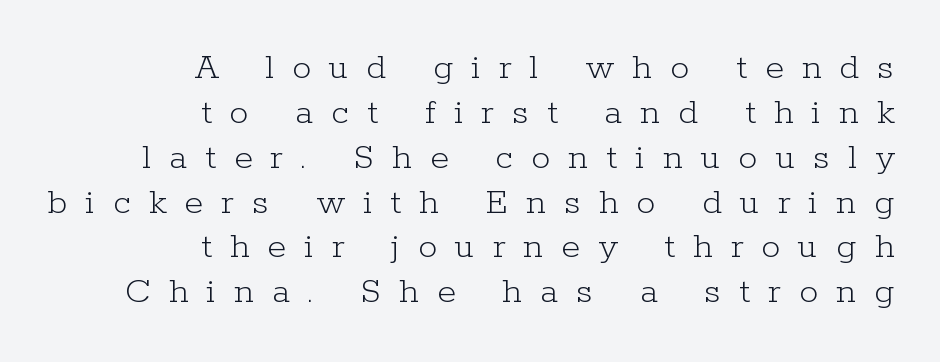
Q: Is the text bold? A: No.
Q: Is the text italic (slanted)? A: No, it is upright.
Q: Is the typeface a serif or a sans-serif typeface? A: Serif.
Q: Is the text underlined? A: No.
Q: How is the paragraph aligned? A: Right-aligned.
Q: Is the spacing between letters normal or unusually wide? A: Unusually wide.
Q: Width (condensed, normal, or wide)? A: Normal.
Q: Stroke contrast? A: Low.
Q: x-height? A: Medium.
Q: Monospaced? A: No.
